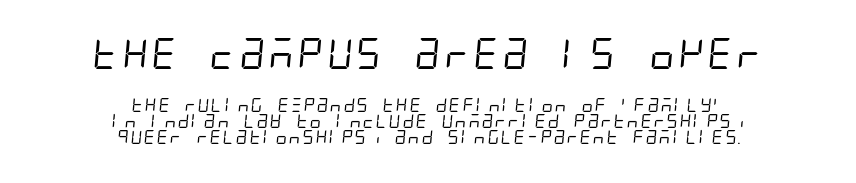
Underlining? Definitely not there. The vertical gap from one line to the next is small. What kind of face is this? One without serifs — a sans. Character size in the leading block exceeds that of the trailing block.
